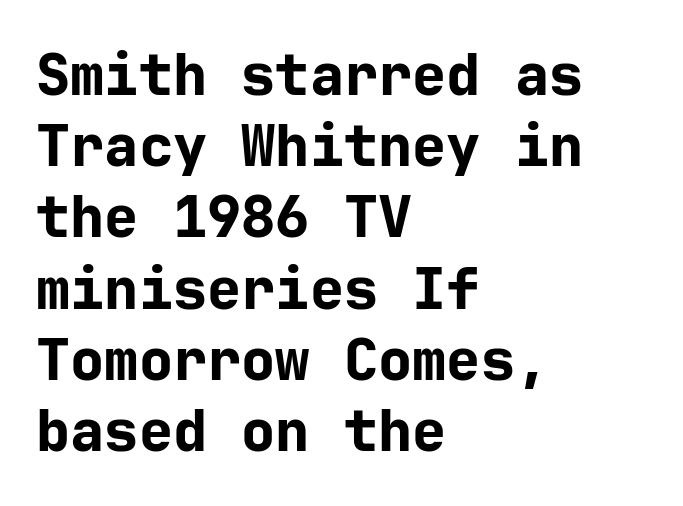
Are there feet on the stems? There aren't — it's a sans. This sample uses plain, unmodified letter spacing. The string is rendered with underlining switched off. Vertically, the passage feels balanced, rows spaced as you'd expect. Pretty heavy lettering here — definitely bold. The rag falls on the right side of this text block.
